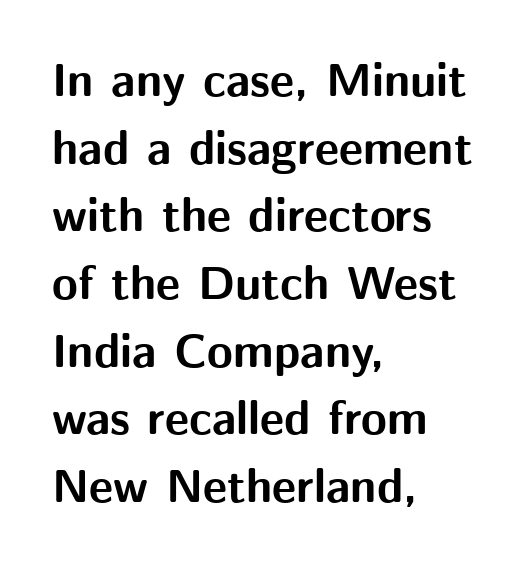
The image shows 47 px bold sans-serif type, upright; set left-aligned, normal line spacing (1.44x), normal letter spacing, not underlined; medium stroke contrast and a medium x-height.
